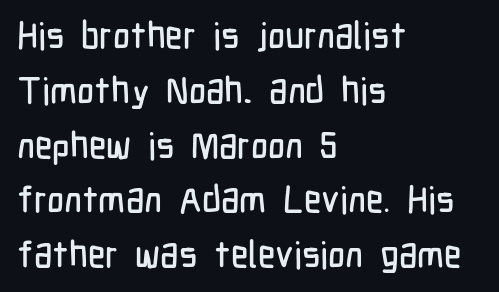
Q: Is the text italic (slanted)? A: No, it is upright.
Q: Is the typeface a serif or a sans-serif typeface? A: Sans-serif.
Q: Is the text underlined? A: No.
Q: How is the paragraph aligned? A: Left-aligned.
Q: Is the spacing between letters normal or unusually wide? A: Normal.
Q: Is the spacing between lines tight, normal or loose? A: Normal.
Q: Width (condensed, normal, or wide)? A: Condensed.
Q: Stroke contrast? A: Low.
Q: x-height? A: Medium.
Q: Monospaced? A: No.
